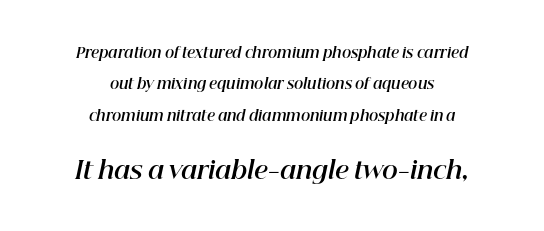
{"italic": "yes", "lean": "right", "slant_degrees": 12, "bold": "yes", "underline": "no", "align": "center", "line_spacing": "loose", "line_spacing_ratio": 2.24, "letter_spacing": "normal", "letter_spacing_em": 0.0, "larger_block": "second", "size_ratio": 1.71, "glyph_px": 24}
